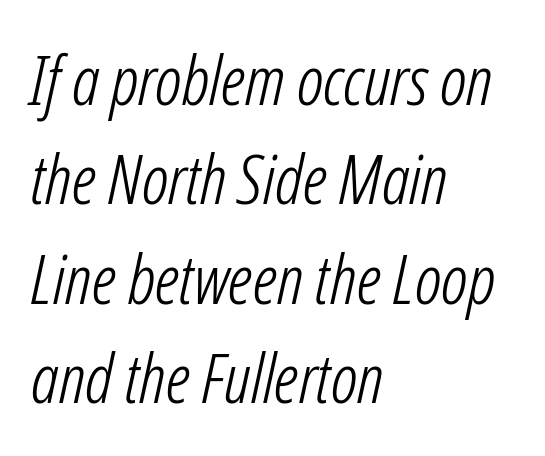
The setting favours the left margin, as ordinary paragraphs usually do. The letters sit at their default tracking, neither squeezed nor spread. This rendering features lettering with no underline. Heft: none added — not bold. Slant detected: the letters are inclined. The designer left line spacing at the default.
